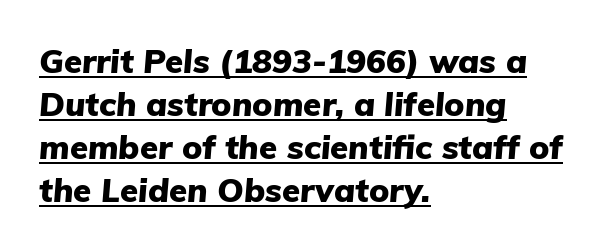
{"italic": "yes", "lean": "right", "slant_degrees": 5, "bold": "yes", "weight": "heavy", "width": "normal", "stroke_contrast": "low", "x_height": "medium", "monospaced": "no", "underline": "yes", "align": "left", "line_spacing": "normal", "line_spacing_ratio": 1.3, "letter_spacing": "normal", "letter_spacing_em": 0.0, "glyph_px": 33}
